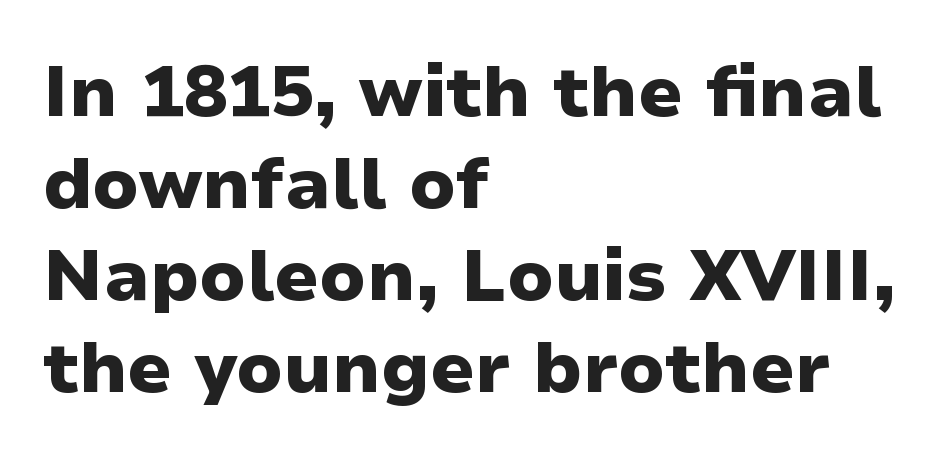
Letter spacing: default. You could not count columns in this text — the font is proportionally spaced. The gap between lines stays unmarked. Rows of type keep a routine distance in the vertical direction. Does the lettering tilt? It doesn't — this is upright. As a designer I'd log this as weight 700, bold.
